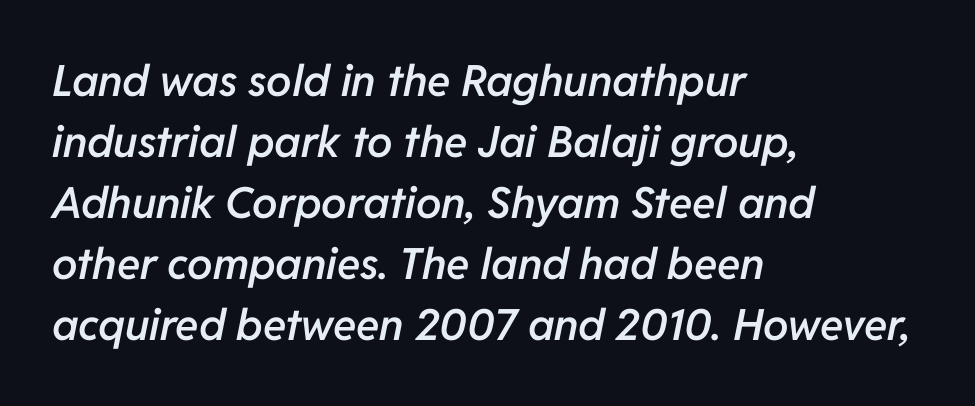
The image shows 43 px semibold type, italic (leaning right); set left-aligned, normal line spacing (1.42x), normal letter spacing, not underlined; low stroke contrast and a medium x-height.
